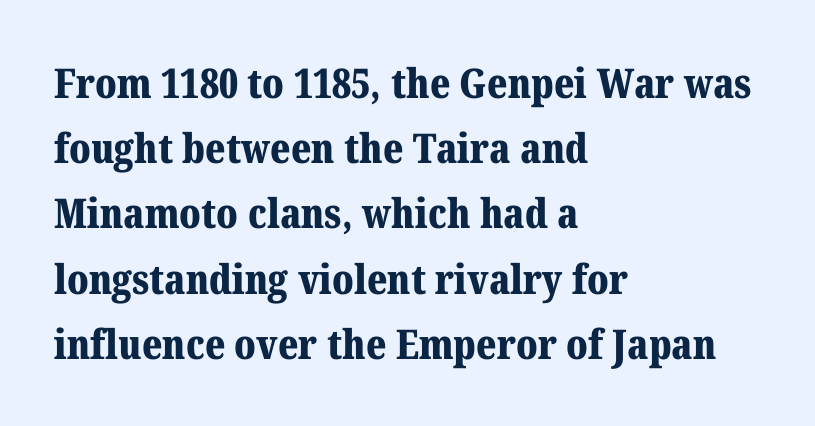
The image shows 41 px bold serif type, upright; set left-aligned, normal line spacing (1.59x), normal letter spacing, not underlined; medium stroke contrast and a medium x-height.
